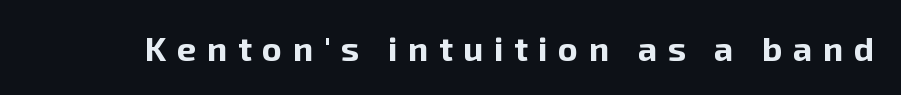
{"serif": "no", "italic": "no", "bold": "yes", "weight": "bold", "width": "normal", "stroke_contrast": "low", "x_height": "medium", "monospaced": "no", "underline": "no", "letter_spacing": "wide", "letter_spacing_em": 0.31, "glyph_px": 34}
